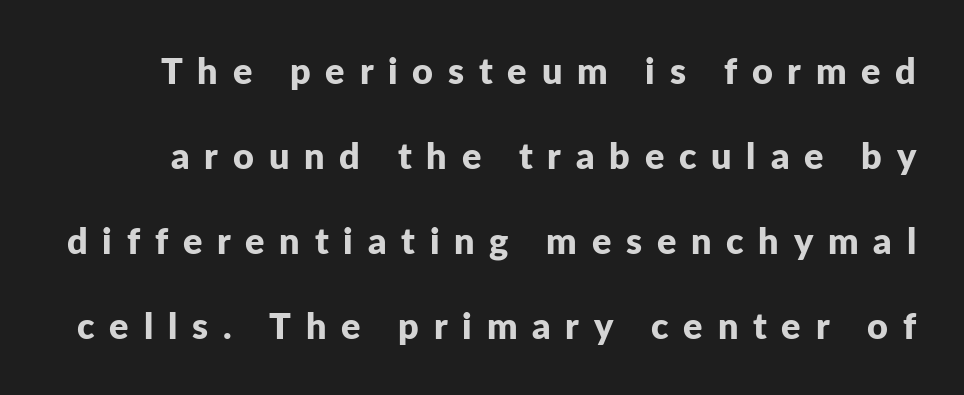
Q: Is the text bold? A: Yes.
Q: Is the text italic (slanted)? A: No, it is upright.
Q: Is the typeface a serif or a sans-serif typeface? A: Sans-serif.
Q: Is the text underlined? A: No.
Q: Is the spacing between letters normal or unusually wide? A: Unusually wide.
Q: Is the spacing between lines tight, normal or loose? A: Loose.
Q: Width (condensed, normal, or wide)? A: Normal.
Q: Stroke contrast? A: Low.
Q: x-height? A: Medium.
Q: Monospaced? A: No.
